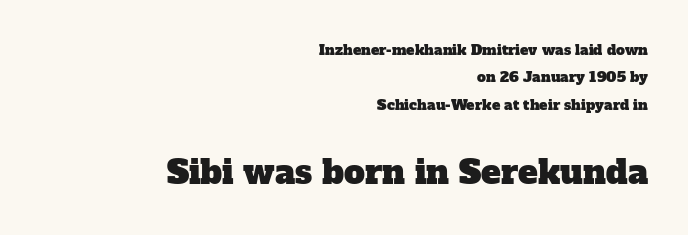
{"serif": "yes", "width": "normal", "stroke_contrast": "low", "x_height": "medium", "monospaced": "no", "underline": "no", "align": "right", "line_spacing": "loose", "line_spacing_ratio": 1.96, "letter_spacing": "normal", "letter_spacing_em": 0.0, "larger_block": "second", "size_ratio": 2.36, "glyph_px": 33}
